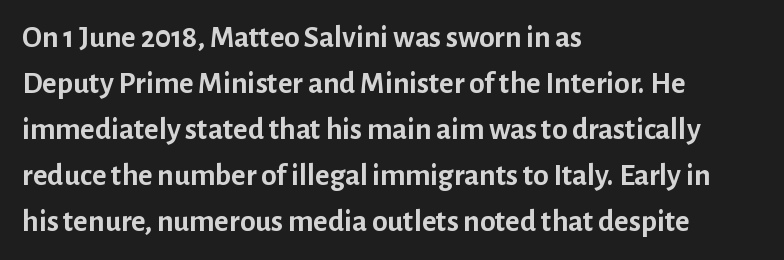
The image shows 31 px semibold sans-serif type, upright; set left-aligned, normal line spacing (1.48x), normal letter spacing, not underlined; low stroke contrast and a medium x-height.
